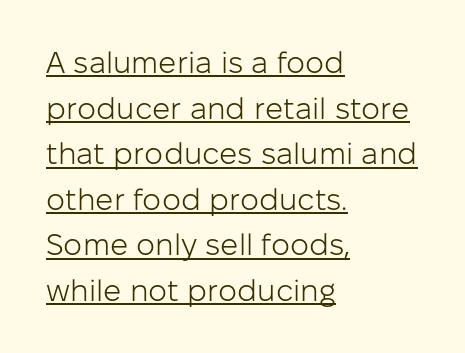
The image shows 30 px light sans-serif type, upright; set left-aligned, normal line spacing (1.52x), normal letter spacing, underlined; low stroke contrast and a medium x-height.
